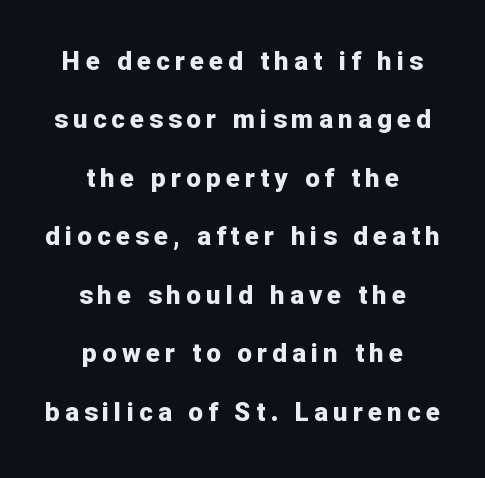
The image shows 26 px bold type, upright; set centered, loose line spacing (2.25x), unusually wide letter spacing (+0.2 em), not underlined.
